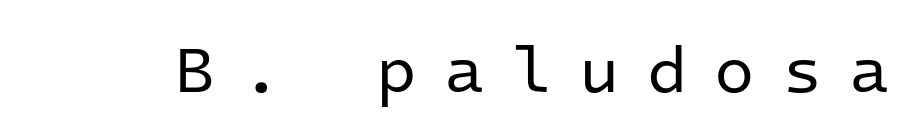
{"serif": "no", "italic": "no", "bold": "no", "weight": "regular", "width": "normal", "stroke_contrast": "low", "x_height": "medium", "monospaced": "yes", "underline": "no", "letter_spacing": "wide", "letter_spacing_em": 0.41, "glyph_px": 66}
